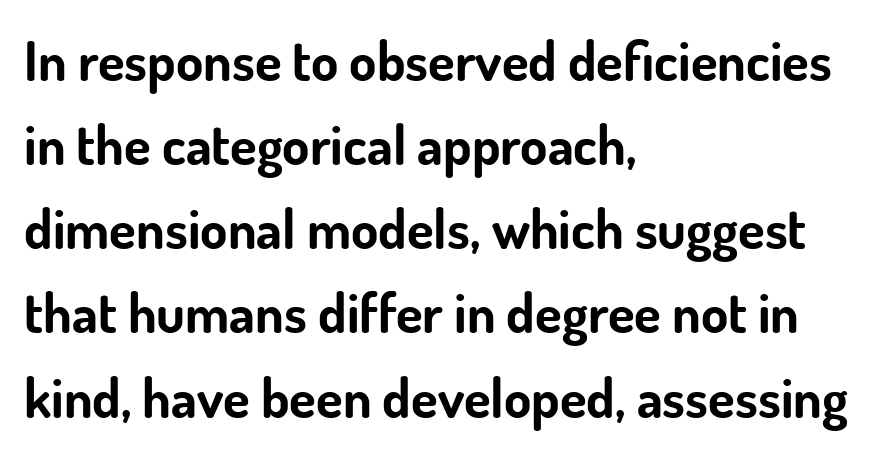
Q: Is the text bold? A: Yes.
Q: Is the text italic (slanted)? A: No, it is upright.
Q: Is the typeface a serif or a sans-serif typeface? A: Sans-serif.
Q: Is the text underlined? A: No.
Q: How is the paragraph aligned? A: Left-aligned.
Q: Is the spacing between letters normal or unusually wide? A: Normal.
Q: Is the spacing between lines tight, normal or loose? A: Normal.
Q: Width (condensed, normal, or wide)? A: Normal.
Q: Stroke contrast? A: Low.
Q: x-height? A: Small.
Q: Monospaced? A: No.
